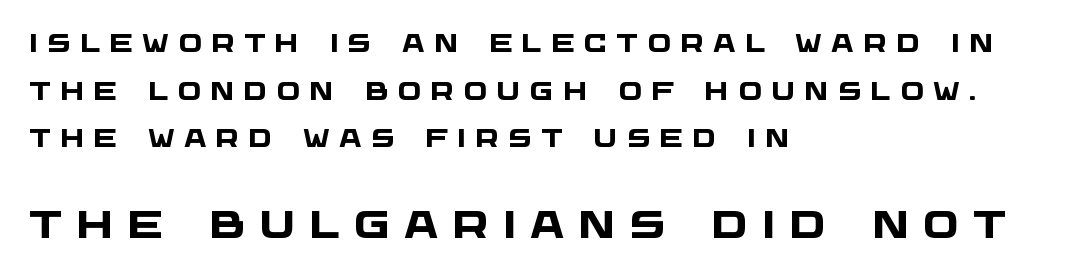
The image shows 38 px heavy, wide sans-serif type; set left-aligned, loose line spacing (1.91x), unusually wide letter spacing (+0.37 em), not underlined; the second (bottom) block is 1.52x larger; low stroke contrast and a large x-height.
